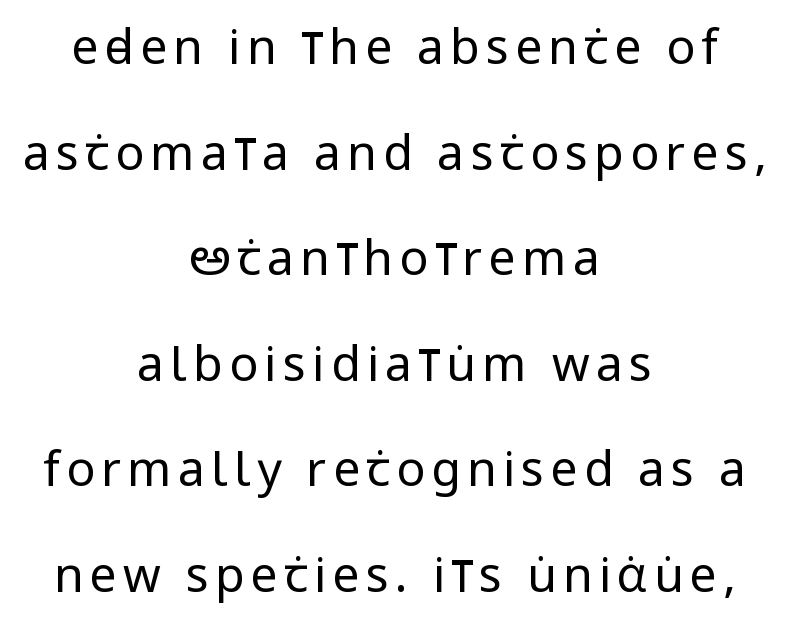
The image shows 48 px regular-weight, condensed sans-serif type, upright; set centered, loose line spacing (2.2x), not underlined; low stroke contrast and a large x-height.
